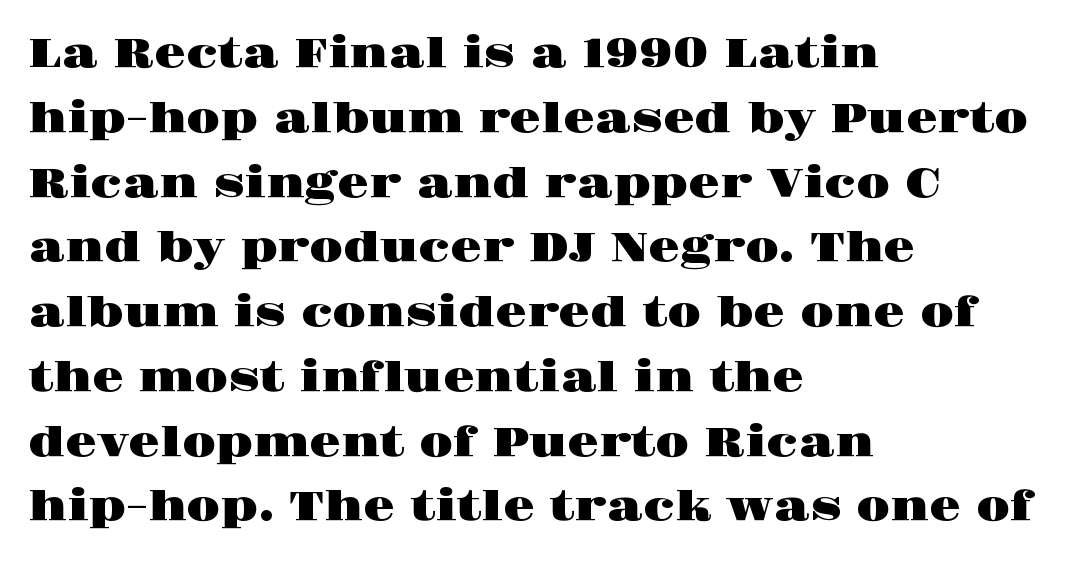
Q: Is the text italic (slanted)? A: No, it is upright.
Q: Is the typeface a serif or a sans-serif typeface? A: Serif.
Q: Is the text underlined? A: No.
Q: How is the paragraph aligned? A: Left-aligned.
Q: Is the spacing between letters normal or unusually wide? A: Normal.
Q: Is the spacing between lines tight, normal or loose? A: Normal.
Q: Width (condensed, normal, or wide)? A: Wide.
Q: Stroke contrast? A: High.
Q: x-height? A: Large.
Q: Monospaced? A: No.
